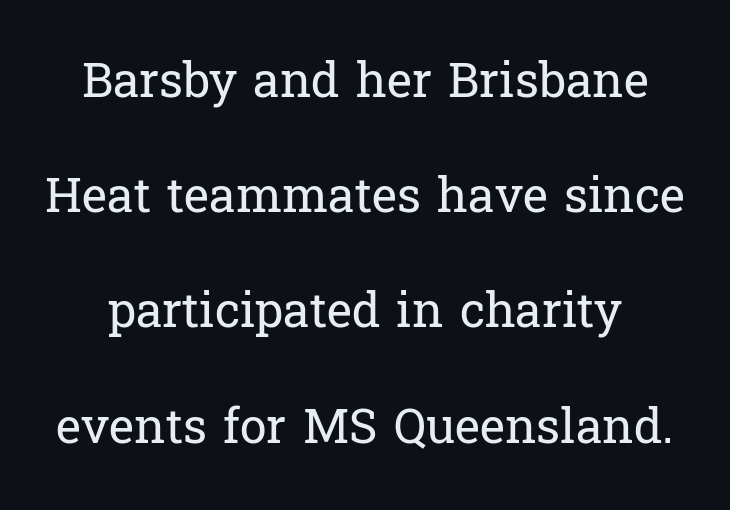
The image shows 48 px regular-weight serif type, upright; set loose line spacing (2.4x), normal letter spacing, not underlined; low stroke contrast and a medium x-height.
